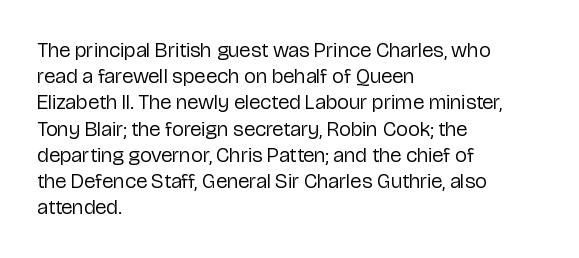
{"italic": "no", "bold": "no", "underline": "no", "align": "left", "line_spacing": "normal", "line_spacing_ratio": 1.25, "letter_spacing": "normal", "letter_spacing_em": 0.0, "glyph_px": 21}
